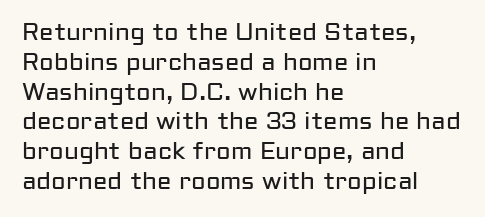
If you drew a line through each stem, it would be perfectly vertical. Tracking value appears to be zero — textbook default spacing. The rag falls on the right side of this text block. The face looks like a standard text weight, possibly lighter. The string is rendered with underlining switched off.
